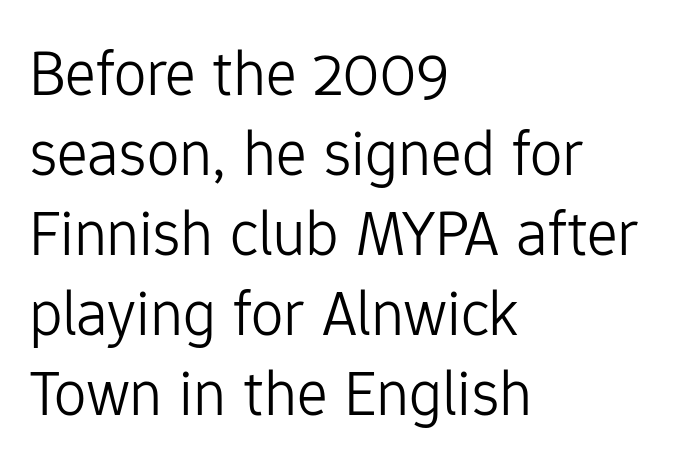
The image shows 65 px light sans-serif type, upright; set left-aligned, line spacing 1.23x, normal letter spacing, not underlined; low stroke contrast and a medium x-height.
